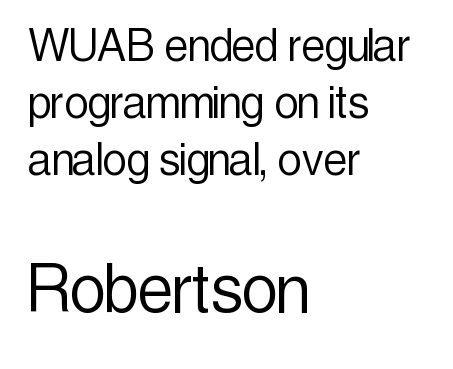
The words here are not underlined. This sample uses an upright cut, with every glyph sitting square on the baseline. Unlike a traditional serif, this face leaves its strokes unadorned. Leading: reduced. Heaviness? Minimal to ordinary, like unemphasized prose. Each letter keeps its own natural width here, so spacing adapts to shape.
